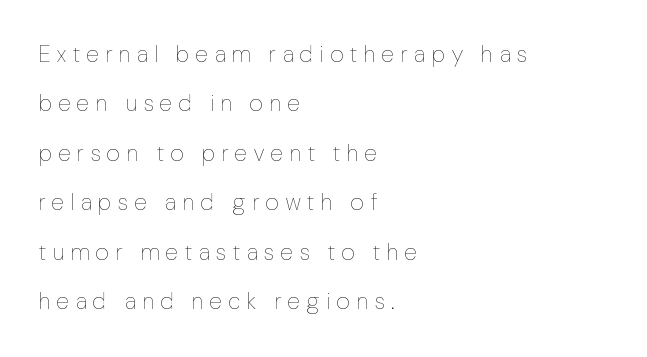
Here the glyphs are tracked loosely, breaking word shapes into spaced letters. Italic: no, the glyphs are upright roman. The lines in this sample share a left origin and differ only in where they stop. The font is comparable to plain body text, perhaps lighter.
